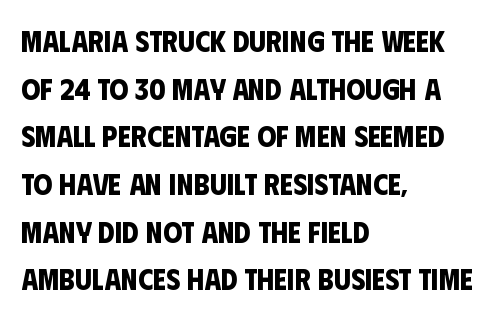
The passage shown is typed in a proportional face where columns would drift. Honestly, the row spacing looks completely unremarkable. The face used here is a sans, in the tradition of grotesques and geometrics. Characters follow at the spacing the type designer built in. Type without underlining. The paragraph shown leans on its left margin.
